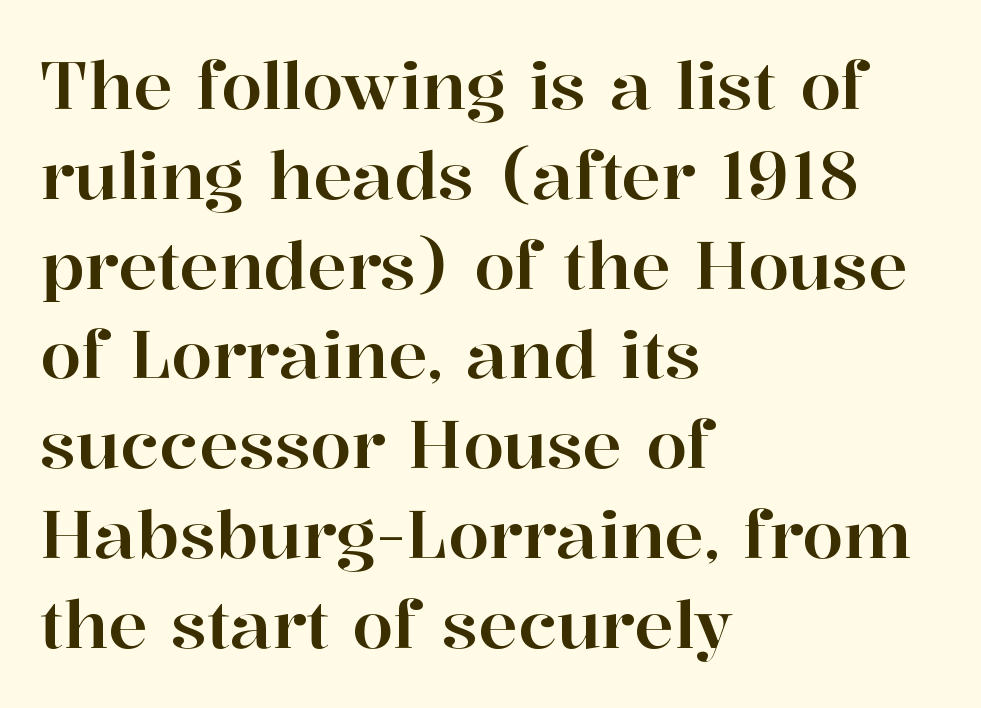
{"serif": "yes", "italic": "no", "width": "normal", "stroke_contrast": "high", "x_height": "medium", "monospaced": "no", "underline": "no", "align": "left", "line_spacing": "normal", "line_spacing_ratio": 1.36, "letter_spacing": "normal", "letter_spacing_em": 0.0, "glyph_px": 66}
